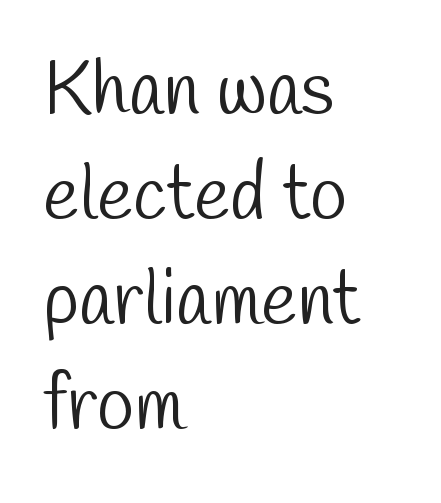
{"serif": "no", "bold": "no", "weight": "light", "width": "condensed", "stroke_contrast": "low", "x_height": "medium", "monospaced": "no", "underline": "no", "align": "left", "line_spacing": "normal", "line_spacing_ratio": 1.38, "letter_spacing": "normal", "letter_spacing_em": 0.0, "glyph_px": 76}
